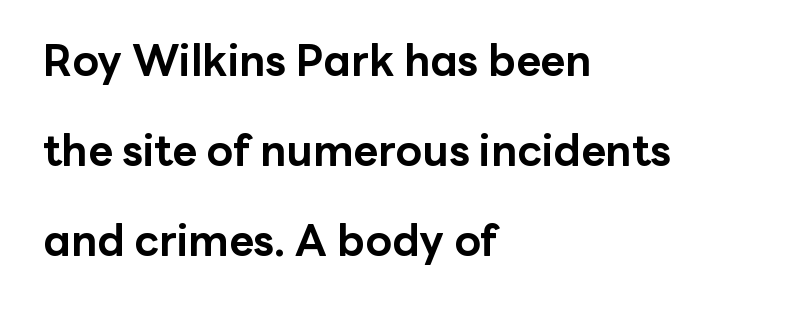
Words float on clear page, feet unadorned. Short and long lines alike share a common starting point at left. The type is set solid horizontally, with unmodified tracking. These lines are rendered in a variable-pitch font.
